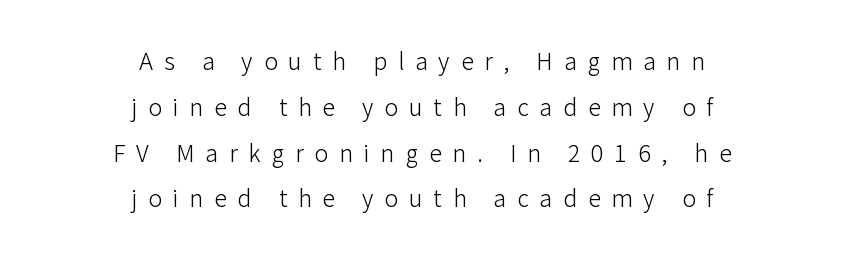
Q: Is the text bold? A: No.
Q: Is the text italic (slanted)? A: No, it is upright.
Q: Is the text underlined? A: No.
Q: How is the paragraph aligned? A: Centered.
Q: Is the spacing between letters normal or unusually wide? A: Unusually wide.
Q: Is the spacing between lines tight, normal or loose? A: Loose.
